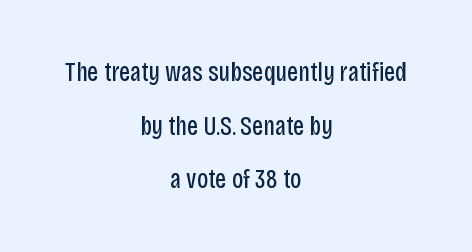
What stands out about the letter spacing? Nothing — it is the standard amount. Check the space under the baseline: it is left empty. The rag falls on both sides of this text block equally. Summary of vertical rhythm: relaxed, with wide interline spacing.
